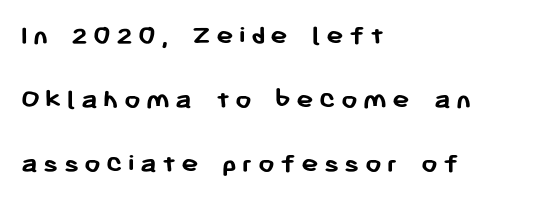
Looks like regular typesetting: each glyph gets only the width it needs. The strip under each line holds only bare page. The typography opts for an upright posture over an oblique one. Strong, thick strokes mark this as bold type. The space between consecutive lines is lavish.
